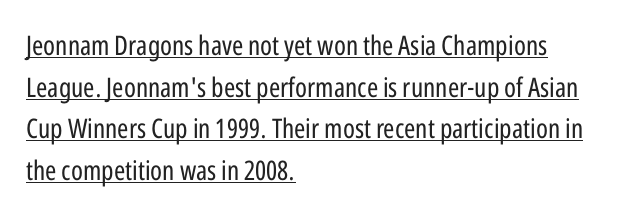
{"italic": "no", "bold": "no", "underline": "yes", "align": "left", "line_spacing": "normal", "line_spacing_ratio": 1.54, "letter_spacing": "normal", "letter_spacing_em": 0.0, "glyph_px": 27}
